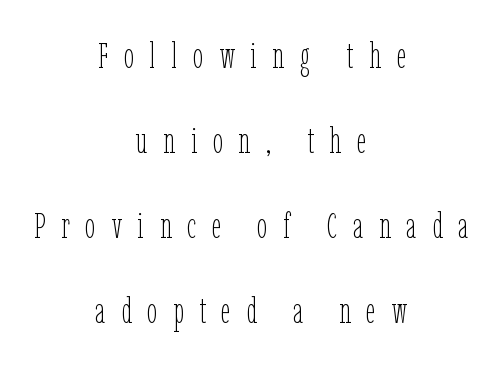
{"italic": "no", "bold": "no", "weight": "thin", "width": "condensed", "stroke_contrast": "low", "x_height": "medium", "monospaced": "no", "underline": "no", "align": "center", "line_spacing": "loose", "line_spacing_ratio": 2.36, "letter_spacing": "wide", "letter_spacing_em": 0.44, "glyph_px": 36}
